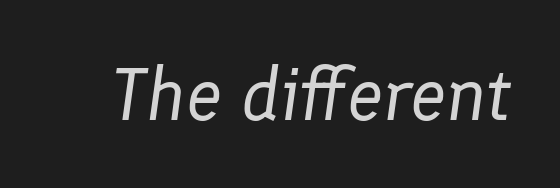
{"italic": "yes", "lean": "right", "slant_degrees": 8, "bold": "no", "weight": "regular", "width": "normal", "stroke_contrast": "low", "x_height": "medium", "monospaced": "no", "underline": "no", "letter_spacing": "normal", "letter_spacing_em": 0.0, "glyph_px": 74}
